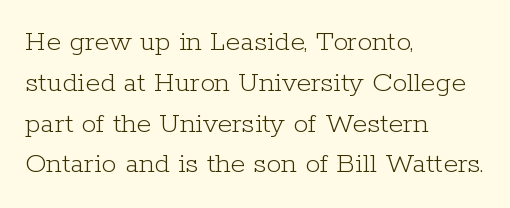
Q: Is the text bold? A: No.
Q: Is the text italic (slanted)? A: No, it is upright.
Q: Is the typeface a serif or a sans-serif typeface? A: Serif.
Q: Is the text underlined? A: No.
Q: How is the paragraph aligned? A: Left-aligned.
Q: Is the spacing between letters normal or unusually wide? A: Normal.
Q: Is the spacing between lines tight, normal or loose? A: Normal.
Q: Width (condensed, normal, or wide)? A: Normal.
Q: Stroke contrast? A: Low.
Q: x-height? A: Medium.
Q: Monospaced? A: No.
